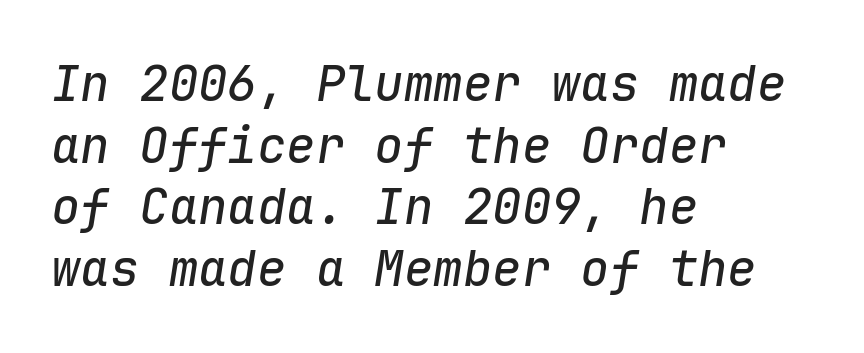
The image shows 49 px text type, italic (leaning right), monospaced; set left-aligned, normal line spacing (1.26x), normal letter spacing, not underlined; low stroke contrast and a medium x-height.
